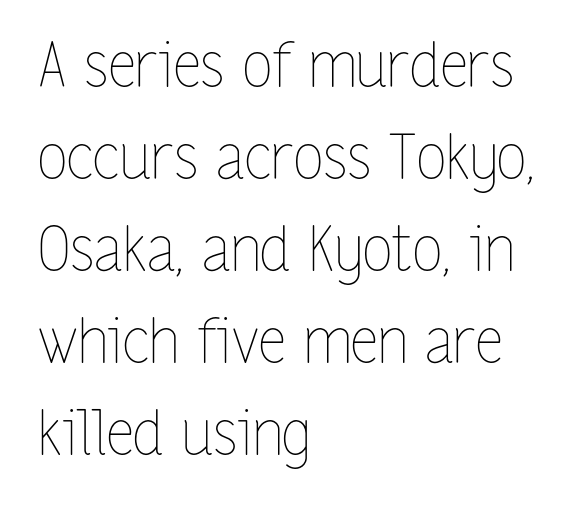
The image shows 61 px thin, condensed type, upright; set left-aligned, normal line spacing (1.51x), normal letter spacing, not underlined; low stroke contrast and a medium x-height.
